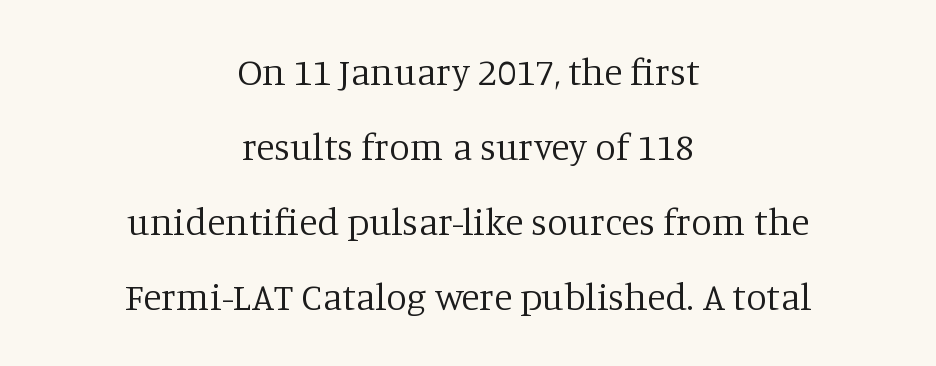
These lines are composed in type with serifs. The letters advance in unequal steps, a hallmark of proportional type. The cut favours lightness, reaching ordinary text weight at its darkest. Whoever set this chose breathing room over compactness in the vertical rhythm. Line starts and ends both wander, symmetrically.
